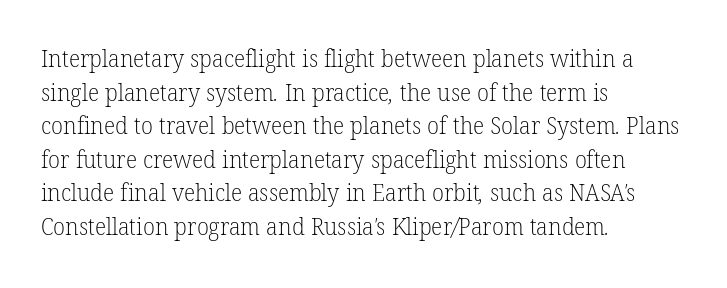
{"bold": "no", "underline": "no", "align": "left", "line_spacing": "normal", "line_spacing_ratio": 1.4, "letter_spacing": "normal", "letter_spacing_em": 0.0, "glyph_px": 24}
